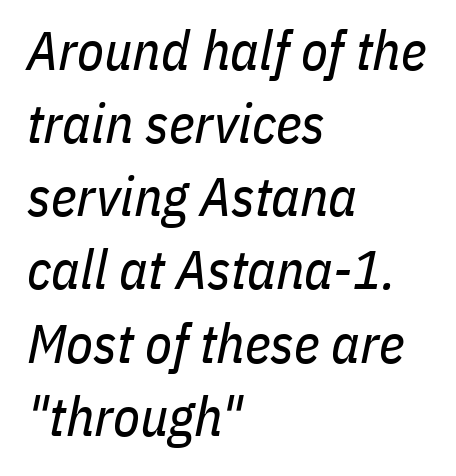
The image shows 55 px regular-weight, condensed type, italic (leaning right); set left-aligned, normal line spacing (1.33x), normal letter spacing, not underlined; low stroke contrast and a medium x-height.
